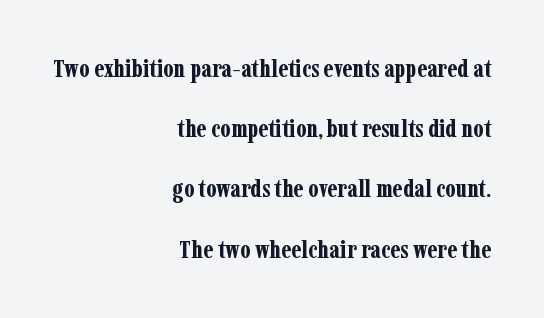
{"italic": "no", "bold": "yes", "underline": "no", "align": "right", "line_spacing": "loose", "line_spacing_ratio": 2.41, "letter_spacing": "normal", "letter_spacing_em": 0.0, "glyph_px": 25}
